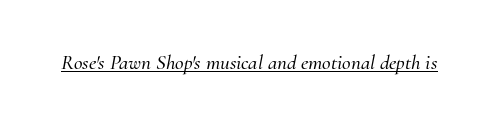
Letter spacing: default. Slanted lettering throughout. Like a heading marked for emphasis, these lines bear an underscore.
